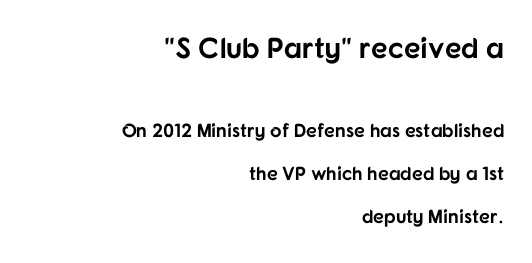
Q: Is the text bold? A: Yes.
Q: Is the text italic (slanted)? A: No, it is upright.
Q: Is the typeface a serif or a sans-serif typeface? A: Sans-serif.
Q: Is the text underlined? A: No.
Q: How is the paragraph aligned? A: Right-aligned.
Q: Is the spacing between letters normal or unusually wide? A: Normal.
Q: Is the spacing between lines tight, normal or loose? A: Loose.
Q: Which block of text is set in a larger size, the first (top) or the second (bottom)? A: The first (top) one.
Q: Width (condensed, normal, or wide)? A: Normal.
Q: Stroke contrast? A: Low.
Q: x-height? A: Medium.
Q: Monospaced? A: No.
